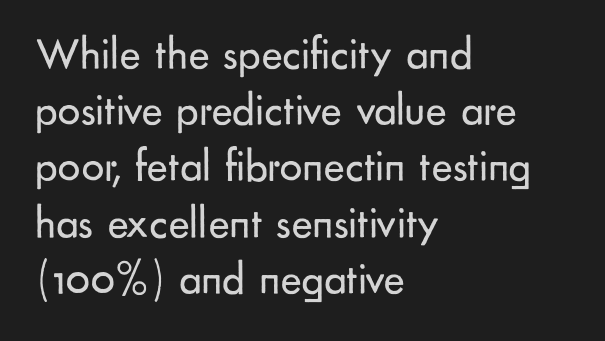
The image shows 45 px regular-weight sans-serif type, upright; set left-aligned, normal line spacing (1.25x), normal letter spacing, not underlined; low stroke contrast and a small x-height.
